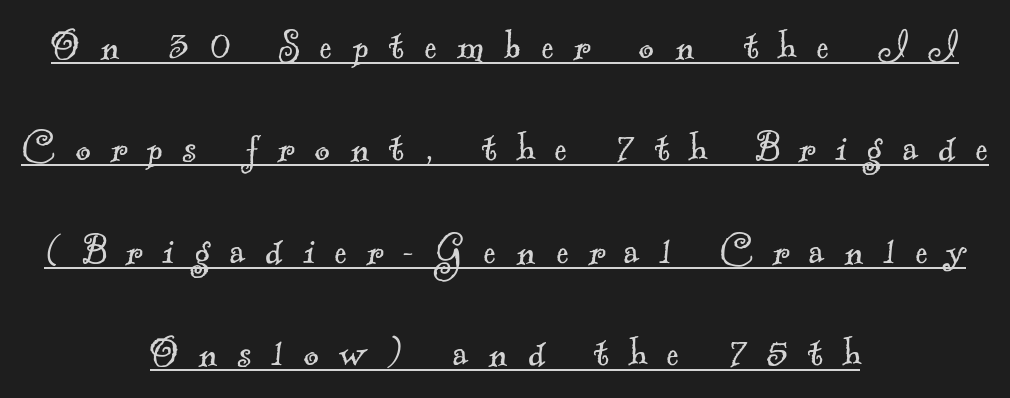
Q: Is the text bold? A: No.
Q: Is the typeface a serif or a sans-serif typeface? A: Serif.
Q: Is the text underlined? A: Yes.
Q: How is the paragraph aligned? A: Centered.
Q: Is the spacing between letters normal or unusually wide? A: Unusually wide.
Q: Is the spacing between lines tight, normal or loose? A: Loose.
Q: Width (condensed, normal, or wide)? A: Normal.
Q: x-height? A: Small.
Q: Monospaced? A: No.
